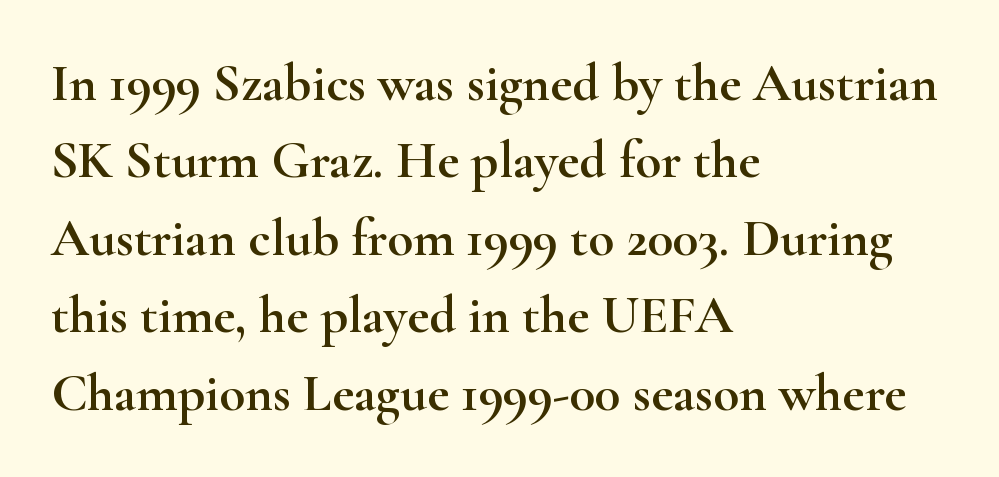
{"serif": "yes", "italic": "no", "width": "wide", "stroke_contrast": "high", "x_height": "small", "monospaced": "no", "underline": "no", "align": "left", "line_spacing": "normal", "line_spacing_ratio": 1.46, "letter_spacing": "normal", "letter_spacing_em": 0.0, "glyph_px": 53}
